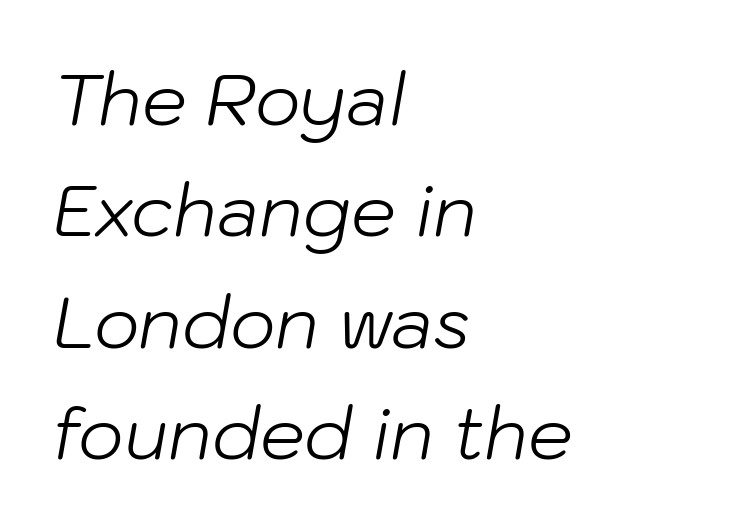
Spacing verdict: proportional, widths tailored to each character. Compared with typical paragraphs, the rows here are spaced about the same. Is this a heavy cut? Hardly; it is regular or lighter. Notice how the stems are inclined rather than vertical — that's the hallmark of italics. One-word summary of the alignment: left. The string is rendered with underlining switched off.
